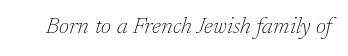
Observe the lean: these are italic letterforms. Plain, unruled lines of type. Compared with a typical body face, this is equally light or lighter still. Letter spacing: default.
